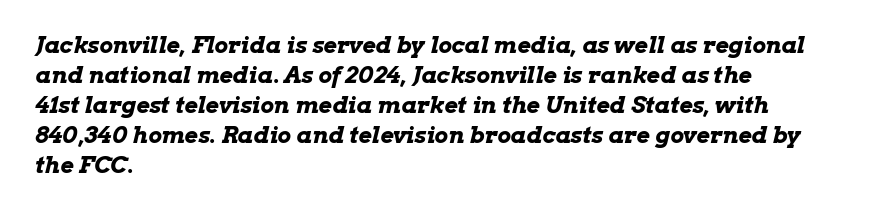
The image shows 23 px bold type, italic (leaning right); set left-aligned, normal line spacing (1.3x), normal letter spacing, not underlined.
